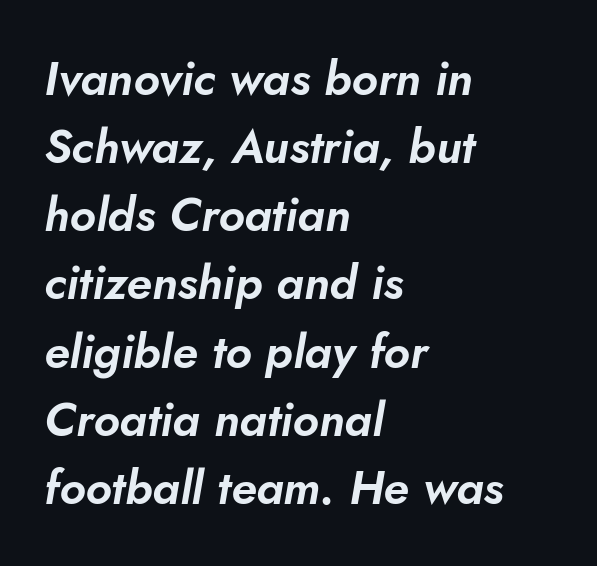
{"italic": "yes", "lean": "right", "slant_degrees": 10, "width": "normal", "stroke_contrast": "low", "x_height": "small", "monospaced": "no", "underline": "no", "align": "left", "line_spacing": "normal", "line_spacing_ratio": 1.45, "letter_spacing": "normal", "letter_spacing_em": 0.0, "glyph_px": 47}
